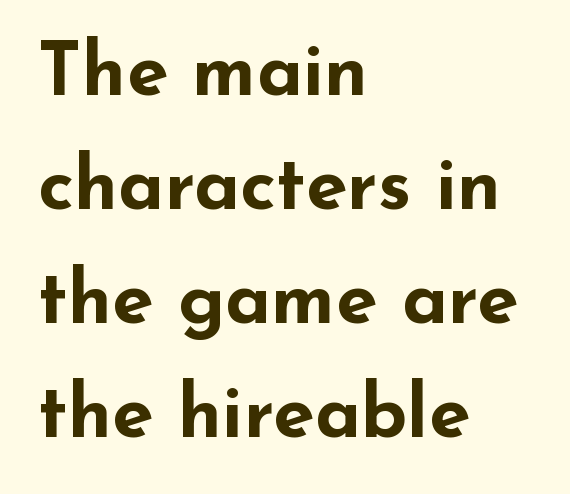
{"serif": "no", "italic": "no", "bold": "yes", "weight": "bold", "width": "wide", "stroke_contrast": "low", "x_height": "small", "monospaced": "no", "underline": "no", "align": "left", "line_spacing": "normal", "line_spacing_ratio": 1.52, "letter_spacing": "normal", "letter_spacing_em": 0.0, "glyph_px": 75}
